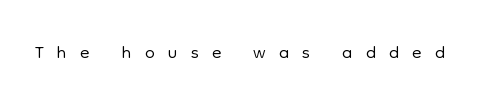
Nothing sits at the stroke ends, so this counts as sans-serif. The area under the type is left untouched. A typesetter would call this proportional, since set widths differ per character. A typesetter would mark this as roman, not italic. Heaviness? Minimal to ordinary, like unemphasized prose. Here the glyphs are tracked loosely, breaking word shapes into spaced letters.
